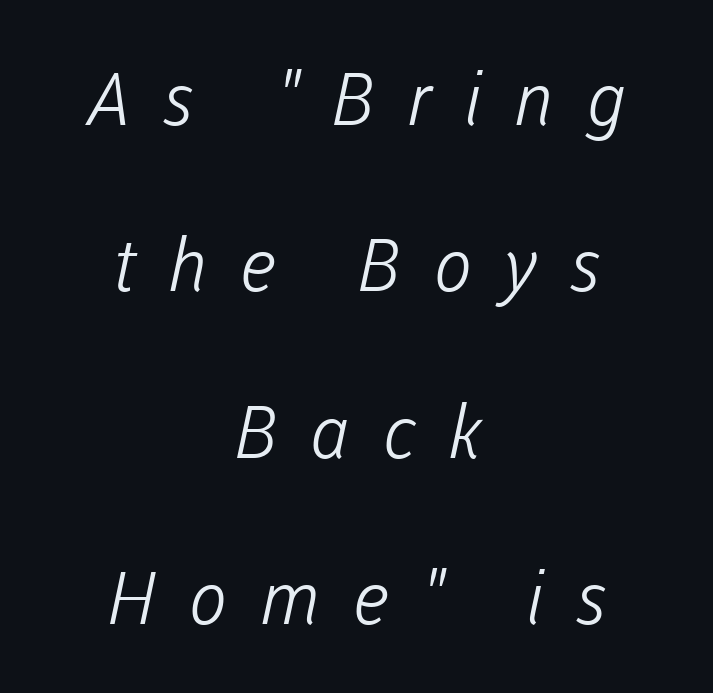
The line-height multiplier appears high, well above default. The face used here is a sans, in the tradition of grotesques and geometrics. Summary of weight: not heavy and not bold. The passage shown is typed in a proportional face where columns would drift. The typesetter chose a symmetrical, centered arrangement here.
